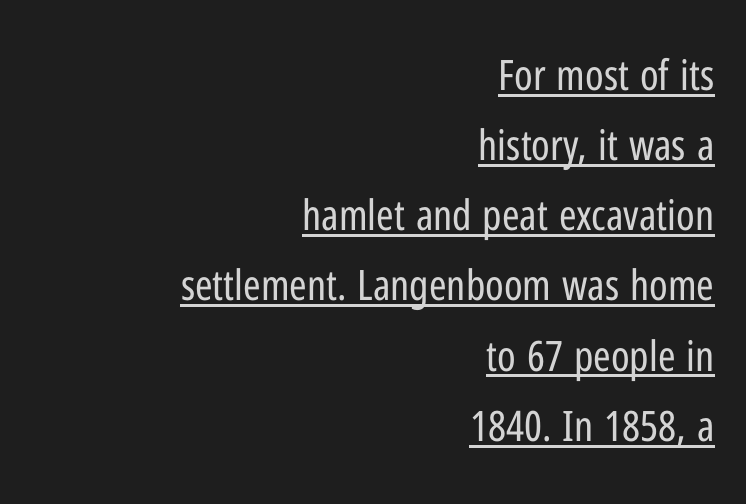
{"serif": "no", "italic": "no", "bold": "no", "weight": "regular", "width": "condensed", "stroke_contrast": "low", "x_height": "medium", "monospaced": "no", "underline": "yes", "align": "right", "line_spacing": "normal", "line_spacing_ratio": 1.67, "letter_spacing": "normal", "letter_spacing_em": 0.0, "glyph_px": 42}
